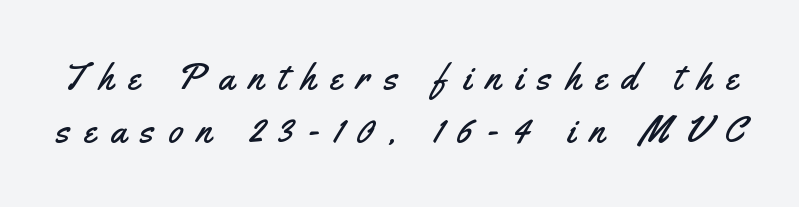
Q: Is the text italic (slanted)? A: Yes.
Q: Is the typeface a serif or a sans-serif typeface? A: Sans-serif.
Q: Is the text underlined? A: No.
Q: Is the spacing between letters normal or unusually wide? A: Unusually wide.
Q: Is the spacing between lines tight, normal or loose? A: Normal.
Q: Width (condensed, normal, or wide)? A: Condensed.
Q: Stroke contrast? A: Medium.
Q: x-height? A: Small.
Q: Monospaced? A: No.
